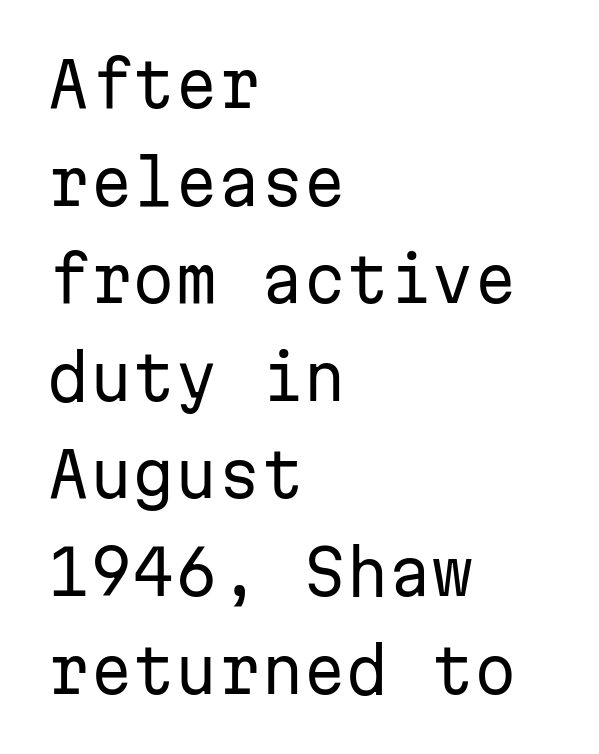
Nothing unusual about the tracking: characters are spaced as the font intends. Tall strokes in this sample are plumb rather than angled. Is there much room between lines? A standard amount, neither cramped nor airy. Monospaced: the letters line up in strict vertical columns. Quick note: underline off. One-word summary of the alignment: left.
